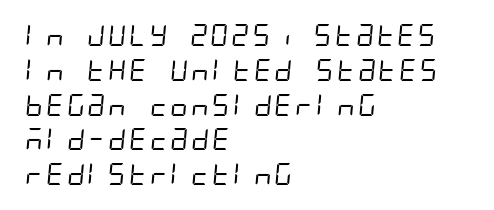
The strokes carry an ordinary text weight at most. Between one letter and the next there's only the usual sliver of space. Bare-footed words on every line. Every row of glyphs begins at an identical x-position on the left. Notice how descenders clear the ascenders below comfortably — that's standard leading.
